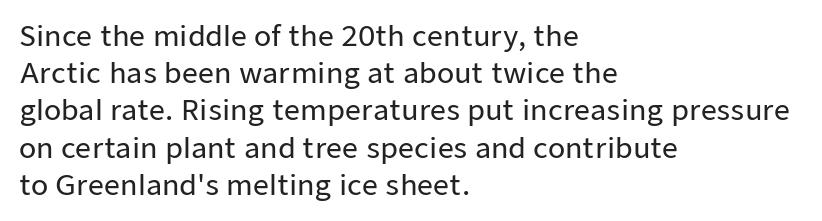
Letterform terminals end flat and unadorned throughout the passage. Upright lettering throughout. A typesetter would call this proportional, since set widths differ per character. Letter spacing: default. The block of text has a typical density, with ordinary space between rows.
